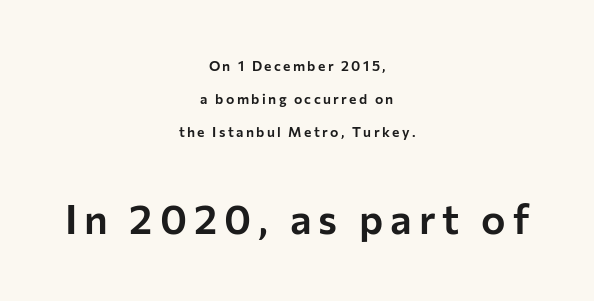
Q: Is the text italic (slanted)? A: No, it is upright.
Q: Is the typeface a serif or a sans-serif typeface? A: Sans-serif.
Q: Is the text underlined? A: No.
Q: How is the paragraph aligned? A: Centered.
Q: Is the spacing between lines tight, normal or loose? A: Loose.
Q: Which block of text is set in a larger size, the first (top) or the second (bottom)? A: The second (bottom) one.
Q: Width (condensed, normal, or wide)? A: Normal.
Q: Stroke contrast? A: Low.
Q: x-height? A: Medium.
Q: Monospaced? A: No.
